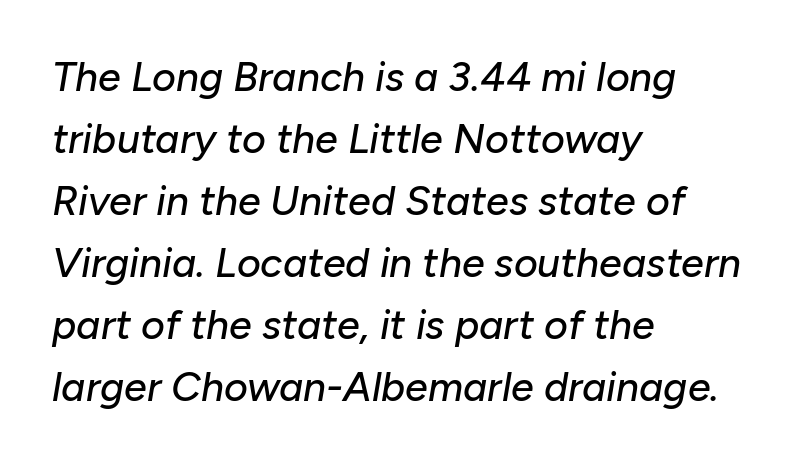
Q: Is the text italic (slanted)? A: Yes, it leans right by about 10 degrees.
Q: Is the text underlined? A: No.
Q: How is the paragraph aligned? A: Left-aligned.
Q: Is the spacing between letters normal or unusually wide? A: Normal.
Q: Is the spacing between lines tight, normal or loose? A: Normal.
Q: Width (condensed, normal, or wide)? A: Normal.
Q: Stroke contrast? A: Low.
Q: x-height? A: Medium.
Q: Monospaced? A: No.
